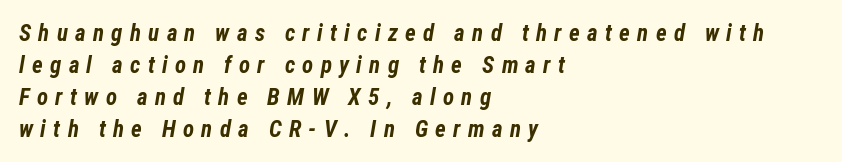
The string is rendered with underlining switched off. The rendering inserts visible extra space after every character. Slant detected: the letters are inclined. The passage shown is emphatically bold.
